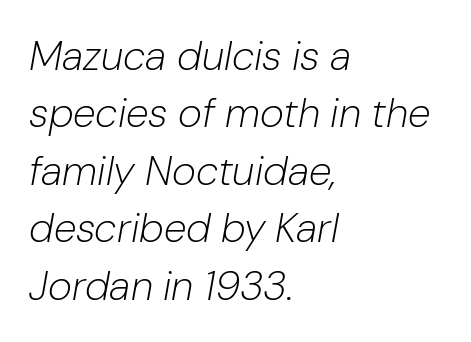
Q: Is the text bold? A: No.
Q: Is the text italic (slanted)? A: Yes, it leans right by about 10 degrees.
Q: Is the text underlined? A: No.
Q: How is the paragraph aligned? A: Left-aligned.
Q: Is the spacing between letters normal or unusually wide? A: Normal.
Q: Is the spacing between lines tight, normal or loose? A: Normal.
Q: Width (condensed, normal, or wide)? A: Normal.
Q: Stroke contrast? A: Low.
Q: x-height? A: Medium.
Q: Monospaced? A: No.
